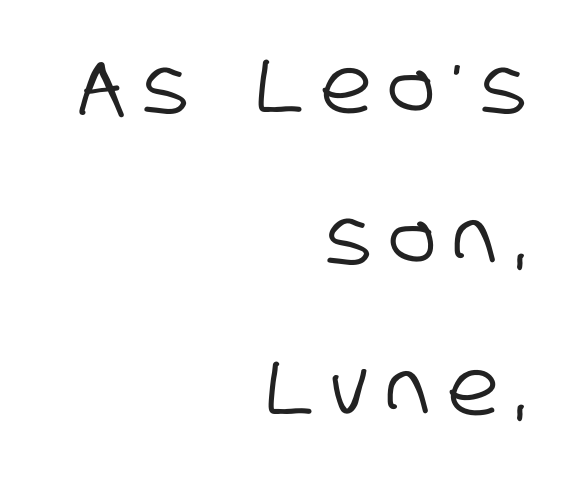
{"serif": "no", "width": "condensed", "stroke_contrast": "low", "x_height": "large", "monospaced": "no", "underline": "no", "align": "right", "line_spacing": "loose", "line_spacing_ratio": 1.96, "letter_spacing": "wide", "letter_spacing_em": 0.24, "glyph_px": 77}
